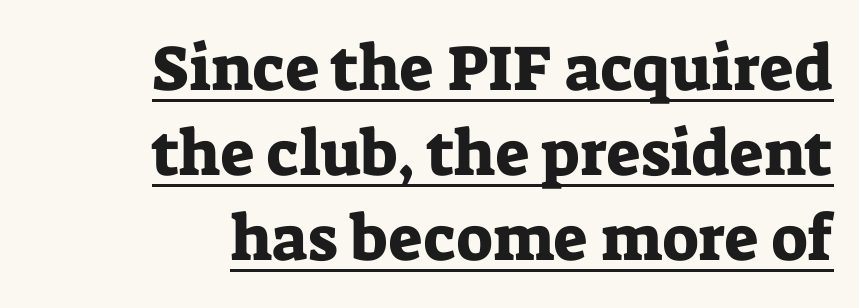
Q: Is the text italic (slanted)? A: No, it is upright.
Q: Is the typeface a serif or a sans-serif typeface? A: Serif.
Q: Is the text underlined? A: Yes.
Q: How is the paragraph aligned? A: Right-aligned.
Q: Is the spacing between letters normal or unusually wide? A: Normal.
Q: Is the spacing between lines tight, normal or loose? A: Normal.
Q: Width (condensed, normal, or wide)? A: Normal.
Q: Stroke contrast? A: Low.
Q: x-height? A: Medium.
Q: Monospaced? A: No.
